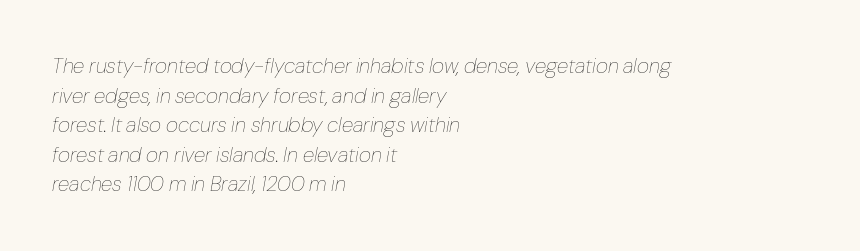
Q: Is the text bold? A: No.
Q: Is the text italic (slanted)? A: Yes, it leans right by about 10 degrees.
Q: Is the text underlined? A: No.
Q: How is the paragraph aligned? A: Left-aligned.
Q: Is the spacing between letters normal or unusually wide? A: Normal.
Q: Is the spacing between lines tight, normal or loose? A: Normal.
